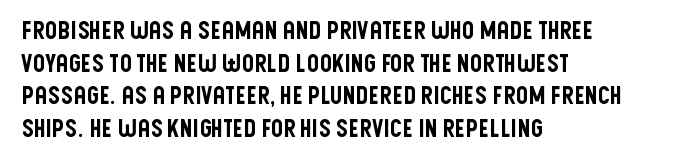
{"italic": "no", "underline": "no", "align": "left", "line_spacing": "normal", "line_spacing_ratio": 1.36, "letter_spacing": "normal", "letter_spacing_em": 0.0, "glyph_px": 24}
